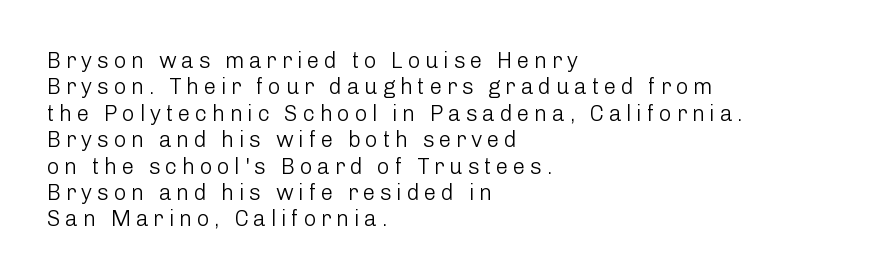
{"italic": "no", "bold": "no", "underline": "no", "align": "left", "line_spacing_ratio": 1.2, "letter_spacing": "wide", "letter_spacing_em": 0.21, "glyph_px": 22}
